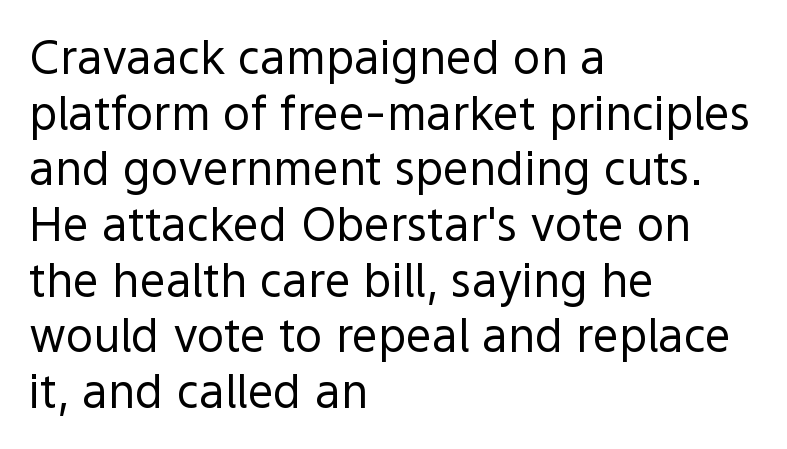
Heaviness? Minimal to ordinary, like unemphasized prose. Note the varied advance widths — an 'i' is clearly narrower than an 'm'. Unmarked baselines from the first word to the last. Line beginnings align vertically; line endings do not.
